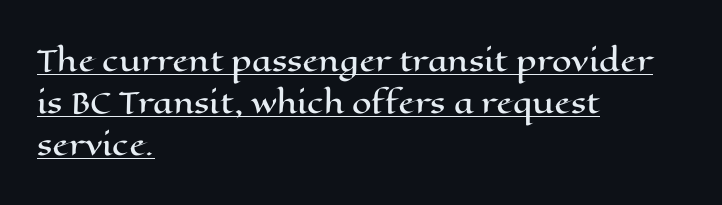
The image shows 28 px wide type, upright; set left-aligned, normal line spacing (1.5x), normal letter spacing, underlined; high stroke contrast and a medium x-height.
